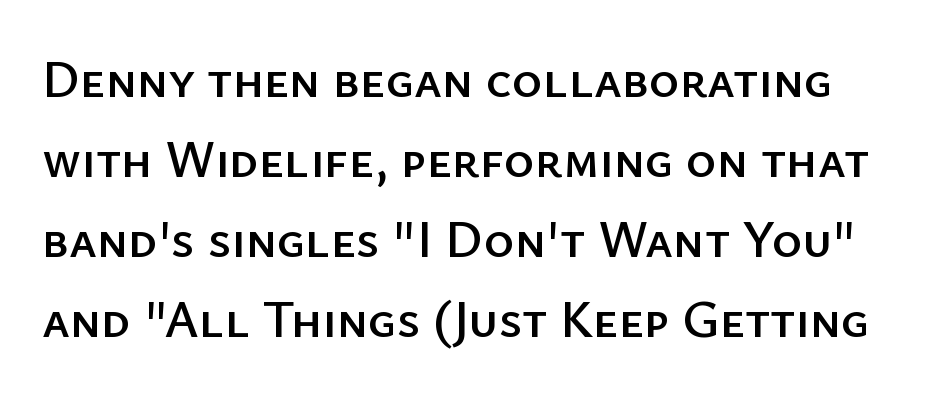
Spacing verdict: proportional, widths tailored to each character. Descenders hang freely into open space. Regarding serifs, this sample does without them. Students, note that the glyphs here touch the page at normal intervals.
